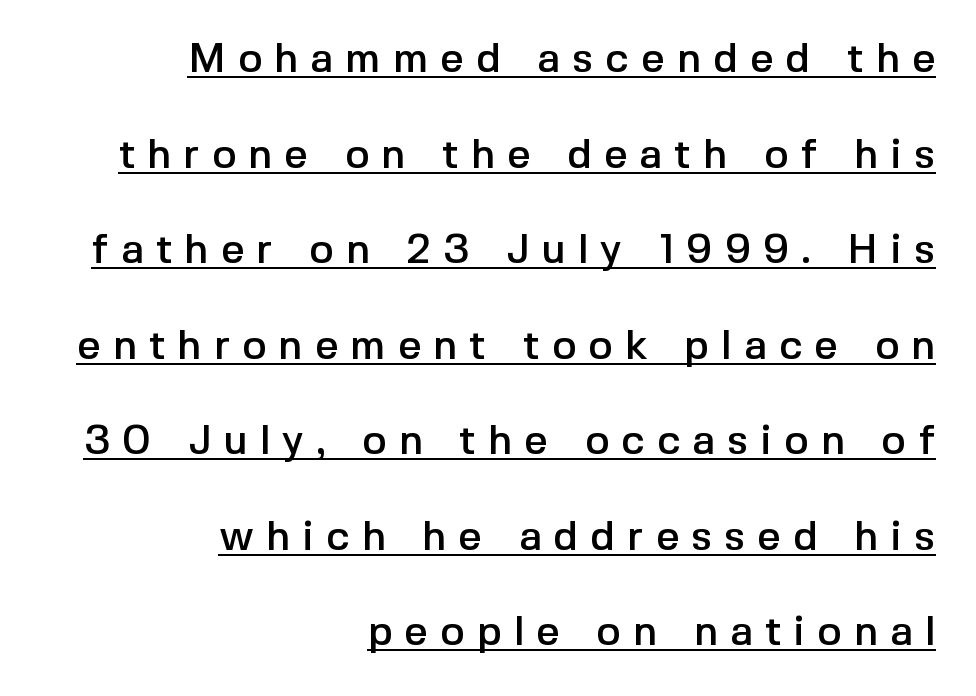
{"serif": "no", "italic": "no", "width": "normal", "x_height": "medium", "monospaced": "no", "underline": "yes", "align": "right", "line_spacing": "loose", "line_spacing_ratio": 2.33, "letter_spacing": "wide", "letter_spacing_em": 0.3, "glyph_px": 41}
